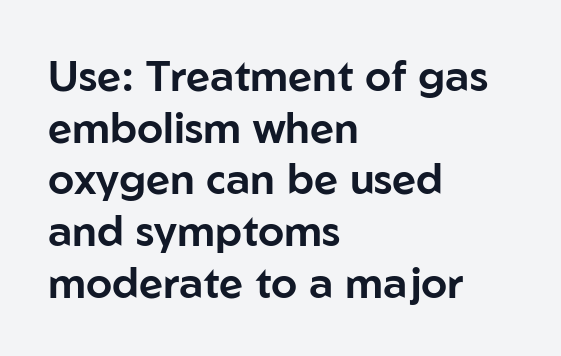
The lettering holds an erect, upright posture throughout. The passage is arranged the way most books set body copy — flush left. The letters advance in unequal steps, a hallmark of proportional type. Honestly, the letter spacing is just normal — you wouldn't notice it. The rendering shows plain stroke endings on the letterforms — a sans-serif design.
